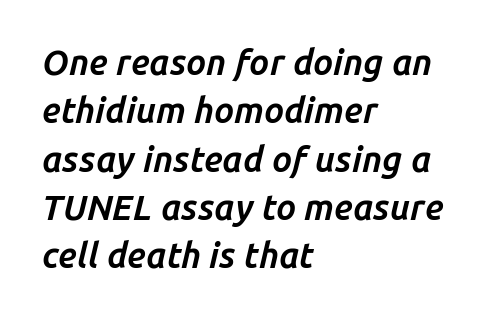
The image shows 35 px bold type, italic (leaning right); set left-aligned, normal line spacing (1.38x), normal letter spacing, not underlined; low stroke contrast and a medium x-height.
